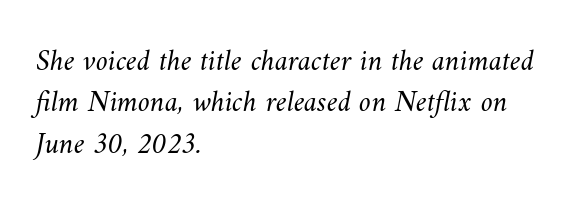
No heavy texture on the line: the type isn't bold. Looks like regular typesetting: each glyph gets only the width it needs. Each new line begins a customary step beneath the previous one. The face used here is rendered with its standard letterfit. Descenders are the only things crossing below the line. Is the block centered? No — it sits flush against the left margin.
